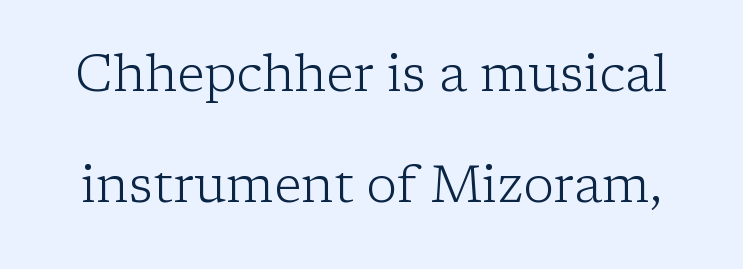
Here the designer chose a conventional face with non-uniform glyph widths. Serifs: yes, visible at the terminals of the letterforms. Only glyphs here, with clear space below each row. When letters stand straight like this, we call the style roman or upright. The passage shown is not bold in any degree.
